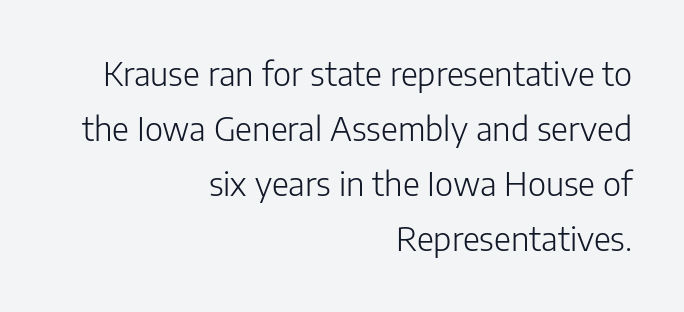
The font sits on the lighter half of the weight spectrum, regular included. Teacher's note: observe the even right margin — that is flush-right alignment. Clear beneath every line of the passage. You could call the tracking neutral — neither tight nor loose.
